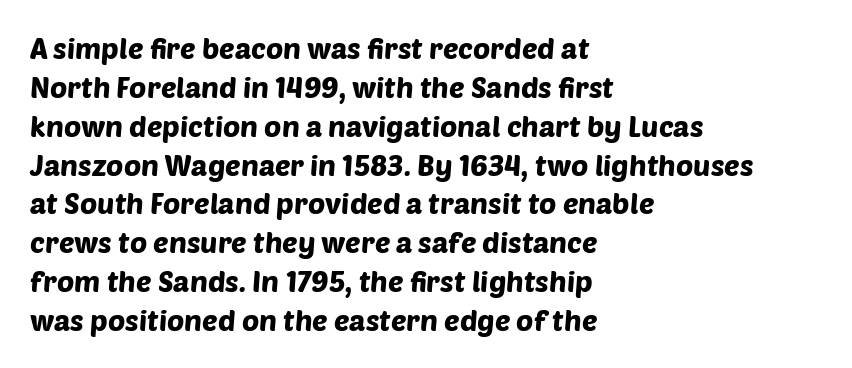
The image shows 29 px sans-serif type; set left-aligned, normal line spacing (1.34x), normal letter spacing, not underlined; low stroke contrast and a large x-height.
